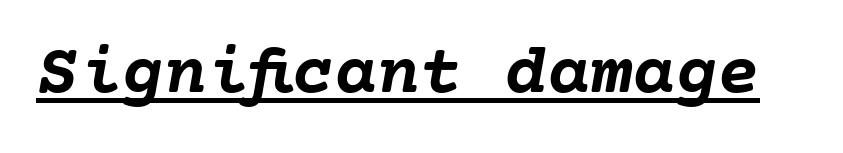
Style check: oblique. The gaps between neighbouring characters are ordinary and unremarkable. This is heavy type, rendered in bold. Underlining? Definitely there.
